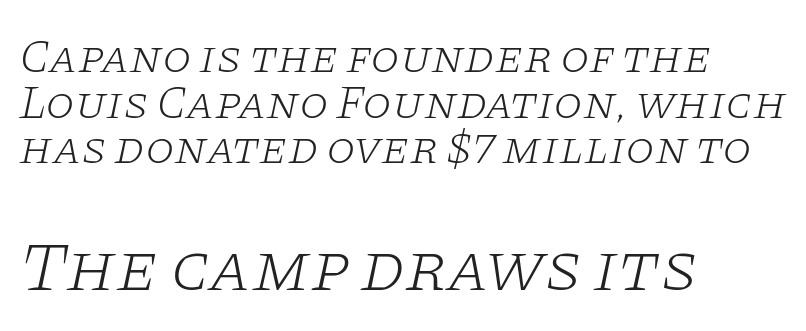
Q: Is the text bold? A: No.
Q: Is the text italic (slanted)? A: Yes, it leans right by about 11 degrees.
Q: Is the typeface a serif or a sans-serif typeface? A: Serif.
Q: Is the text underlined? A: No.
Q: How is the paragraph aligned? A: Left-aligned.
Q: Is the spacing between letters normal or unusually wide? A: Normal.
Q: Is the spacing between lines tight, normal or loose? A: Tight.
Q: Which block of text is set in a larger size, the first (top) or the second (bottom)? A: The second (bottom) one.
Q: Width (condensed, normal, or wide)? A: Wide.
Q: Stroke contrast? A: Low.
Q: x-height? A: Large.
Q: Monospaced? A: No.
